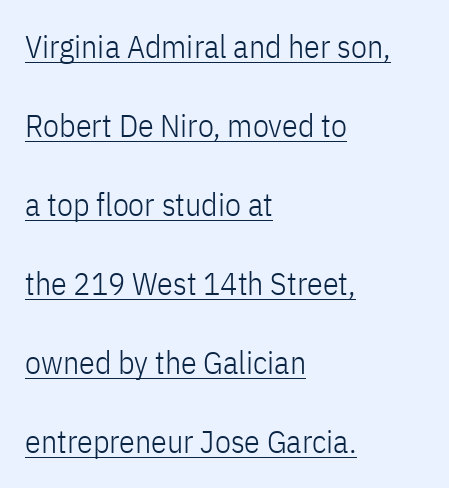
The image shows 32 px light, condensed sans-serif type, upright; set left-aligned, loose line spacing (2.47x), normal letter spacing, underlined; low stroke contrast and a medium x-height.
